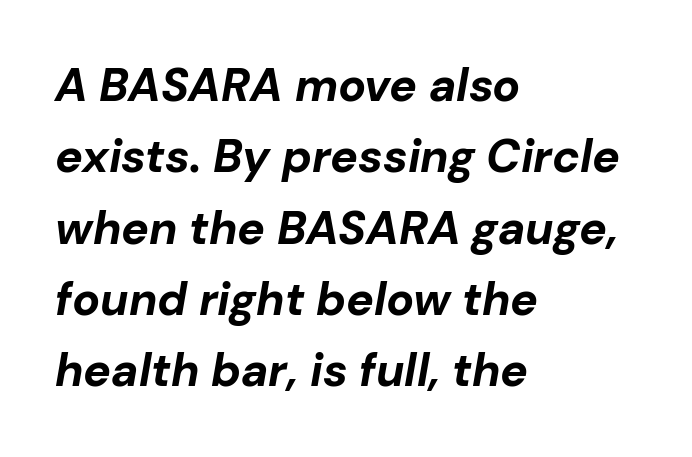
The image shows 46 px bold type, italic (leaning right); set left-aligned, normal line spacing (1.55x), normal letter spacing, not underlined; low stroke contrast and a medium x-height.
